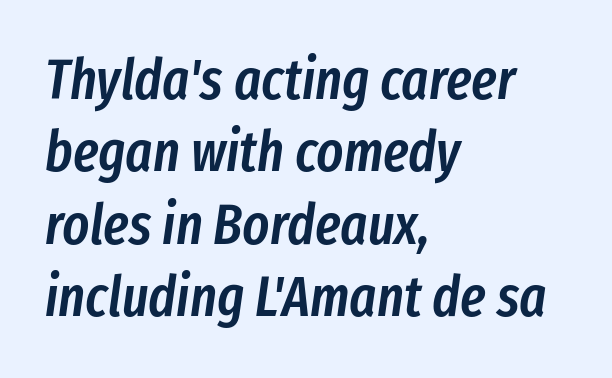
{"italic": "yes", "lean": "right", "slant_degrees": 8, "bold": "semi", "weight": "semibold", "width": "condensed", "stroke_contrast": "low", "x_height": "medium", "monospaced": "no", "underline": "no", "align": "left", "line_spacing": "normal", "line_spacing_ratio": 1.27, "letter_spacing": "normal", "letter_spacing_em": 0.0, "glyph_px": 57}
